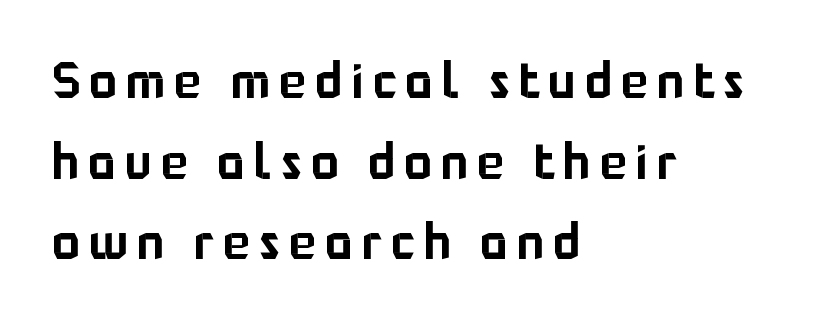
Characters remain perfectly vertical along every line. Line beginnings align vertically; line endings do not. These lines are rendered in a variable-pitch font. This sample keeps an unexceptional amount of space between lines. The type family on display is of the sans-serif kind.
